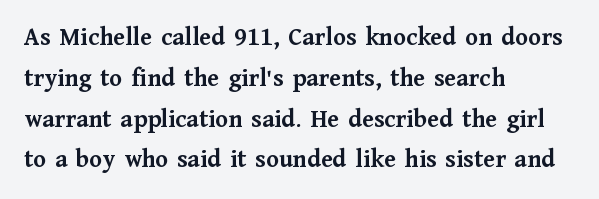
Q: Is the text bold? A: Yes.
Q: Is the text italic (slanted)? A: No, it is upright.
Q: Is the text underlined? A: No.
Q: How is the paragraph aligned? A: Left-aligned.
Q: Is the spacing between letters normal or unusually wide? A: Normal.
Q: Is the spacing between lines tight, normal or loose? A: Normal.
